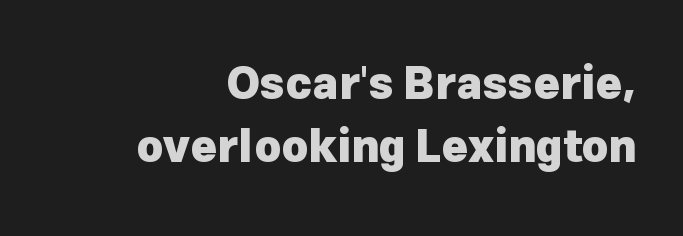
The image shows 45 px heavy sans-serif type, upright; set right-aligned, normal line spacing (1.41x), normal letter spacing, not underlined; low stroke contrast and a medium x-height.
